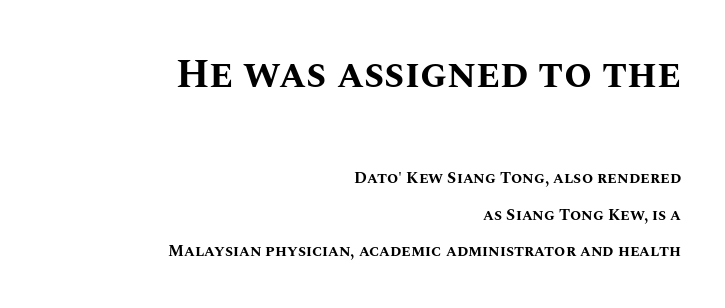
Q: Is the text bold? A: Yes.
Q: Is the text italic (slanted)? A: No, it is upright.
Q: Is the text underlined? A: No.
Q: How is the paragraph aligned? A: Right-aligned.
Q: Is the spacing between letters normal or unusually wide? A: Normal.
Q: Is the spacing between lines tight, normal or loose? A: Loose.
Q: Which block of text is set in a larger size, the first (top) or the second (bottom)? A: The first (top) one.
Q: Width (condensed, normal, or wide)? A: Normal.
Q: Stroke contrast? A: Medium.
Q: x-height? A: Large.
Q: Monospaced? A: No.
